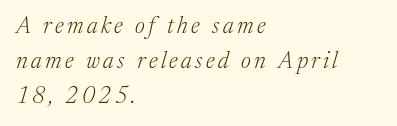
{"italic": "yes", "lean": "right", "slant_degrees": 17, "bold": "no", "underline": "no", "align": "left", "line_spacing": "normal", "line_spacing_ratio": 1.52, "glyph_px": 23}
